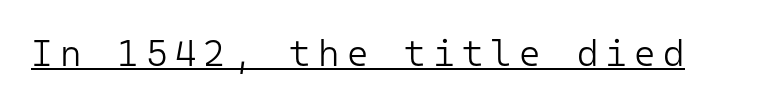
The image shows 37 px light sans-serif type, upright, monospaced; set underlined; low stroke contrast and a medium x-height.
